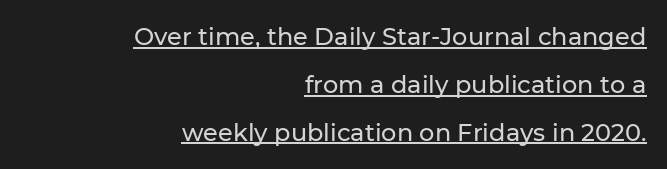
Q: Is the text italic (slanted)? A: No, it is upright.
Q: Is the text underlined? A: Yes.
Q: How is the paragraph aligned? A: Right-aligned.
Q: Is the spacing between letters normal or unusually wide? A: Normal.
Q: Is the spacing between lines tight, normal or loose? A: Loose.
